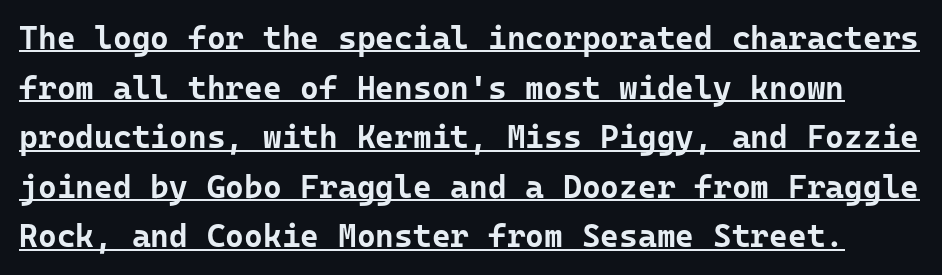
Italic? Not at all — the glyphs are vertical. Grotesque or geometric, the face here clearly has no serifs. The line texture is even and compact thanks to regular tracking. The face used here appears with an underline applied. Weight check: bold — yes, fully.
